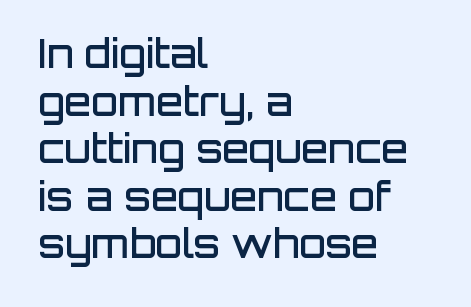
Q: Is the text bold? A: Semi-bold.
Q: Is the text italic (slanted)? A: No, it is upright.
Q: Is the typeface a serif or a sans-serif typeface? A: Sans-serif.
Q: Is the text underlined? A: No.
Q: How is the paragraph aligned? A: Left-aligned.
Q: Is the spacing between letters normal or unusually wide? A: Normal.
Q: Width (condensed, normal, or wide)? A: Normal.
Q: Stroke contrast? A: Low.
Q: x-height? A: Large.
Q: Monospaced? A: No.
